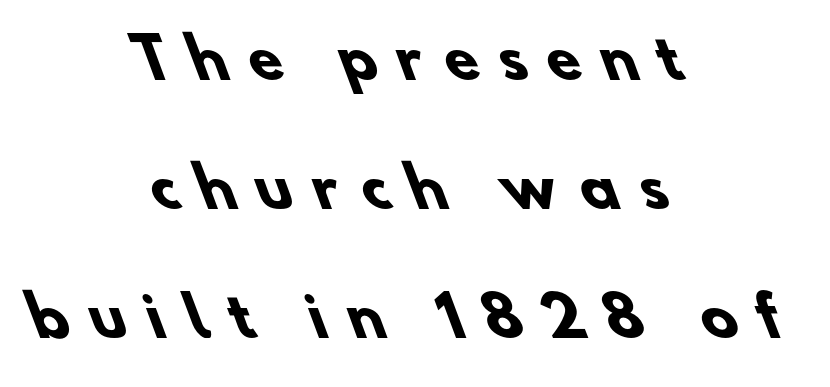
{"serif": "no", "bold": "yes", "weight": "heavy", "width": "normal", "stroke_contrast": "low", "x_height": "small", "monospaced": "no", "underline": "no", "align": "center", "line_spacing": "loose", "line_spacing_ratio": 2.35, "letter_spacing": "wide", "letter_spacing_em": 0.38, "glyph_px": 55}
